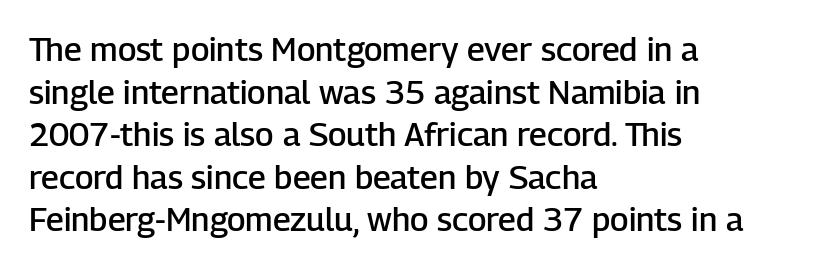
{"serif": "no", "italic": "no", "bold": "semi", "weight": "semibold", "width": "normal", "stroke_contrast": "low", "x_height": "medium", "monospaced": "no", "underline": "no", "align": "left", "line_spacing": "normal", "line_spacing_ratio": 1.29, "letter_spacing": "normal", "letter_spacing_em": 0.0, "glyph_px": 33}
